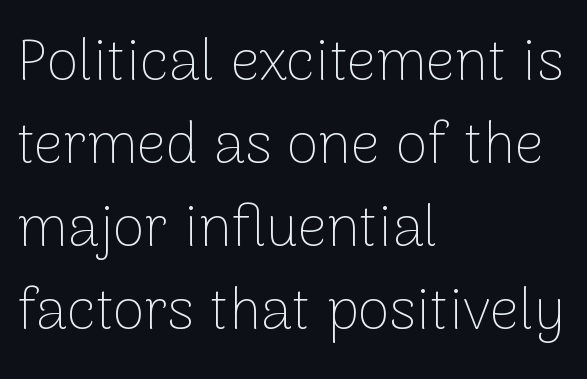
Q: Is the text bold? A: No.
Q: Is the text italic (slanted)? A: No, it is upright.
Q: Is the typeface a serif or a sans-serif typeface? A: Sans-serif.
Q: Is the text underlined? A: No.
Q: How is the paragraph aligned? A: Left-aligned.
Q: Is the spacing between letters normal or unusually wide? A: Normal.
Q: Is the spacing between lines tight, normal or loose? A: Normal.
Q: Width (condensed, normal, or wide)? A: Normal.
Q: Stroke contrast? A: Low.
Q: x-height? A: Medium.
Q: Monospaced? A: No.
